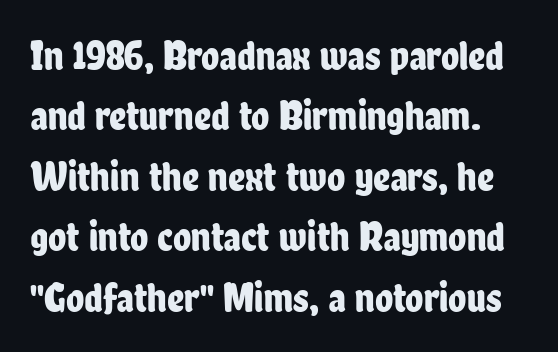
The specimen omits any rule beneath the text block's lines. Quick note: interline space is typical. Note the varied advance widths — an 'i' is clearly narrower than an 'm'. You could call the tracking neutral — neither tight nor loose.
